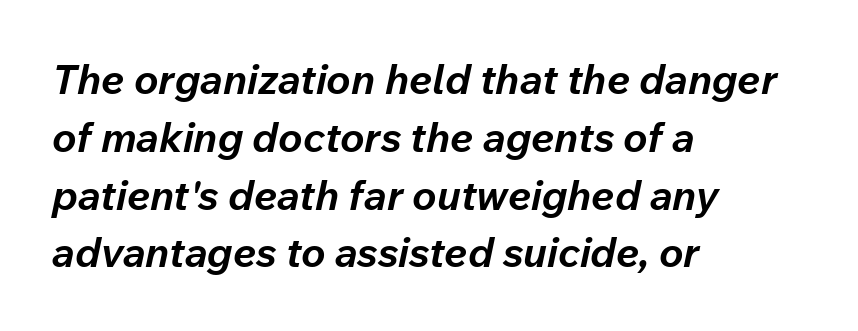
Slant detected: the letters are inclined. Notice how the passage keeps a crisp vertical edge on the left only. In terms of leading, this rendering sits right in the middle. The zone under the glyphs is completely vacant. Proportional: the letters do not fall into vertical columns.
